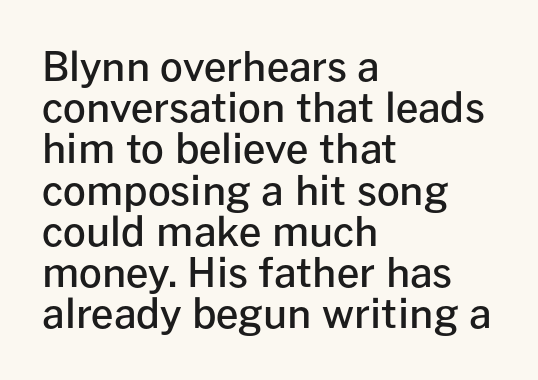
Q: Is the text bold? A: Semi-bold.
Q: Is the text italic (slanted)? A: No, it is upright.
Q: Is the typeface a serif or a sans-serif typeface? A: Sans-serif.
Q: Is the text underlined? A: No.
Q: How is the paragraph aligned? A: Left-aligned.
Q: Is the spacing between letters normal or unusually wide? A: Normal.
Q: Is the spacing between lines tight, normal or loose? A: Tight.
Q: Width (condensed, normal, or wide)? A: Normal.
Q: Stroke contrast? A: Low.
Q: x-height? A: Medium.
Q: Monospaced? A: No.
